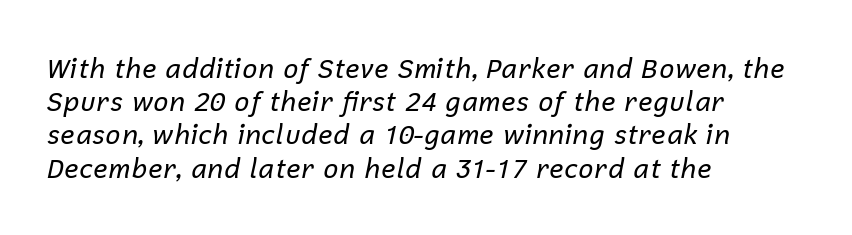
{"italic": "yes", "lean": "right", "slant_degrees": 12, "bold": "no", "underline": "no", "align": "left", "line_spacing_ratio": 1.23, "letter_spacing": "normal", "letter_spacing_em": 0.0, "glyph_px": 27}
